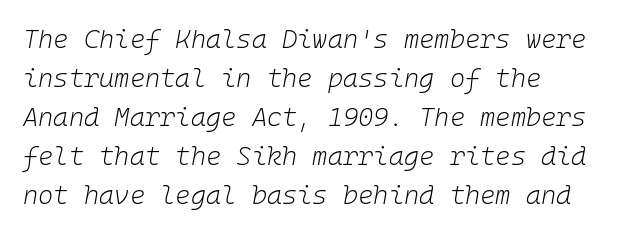
{"italic": "yes", "lean": "right", "slant_degrees": 10, "bold": "no", "underline": "no", "align": "left", "line_spacing": "normal", "line_spacing_ratio": 1.5, "letter_spacing": "normal", "letter_spacing_em": 0.0, "glyph_px": 26}
